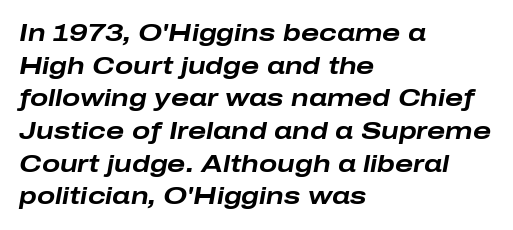
{"italic": "yes", "lean": "right", "slant_degrees": 10, "bold": "yes", "underline": "no", "align": "left", "line_spacing": "normal", "line_spacing_ratio": 1.36, "letter_spacing": "normal", "letter_spacing_em": 0.0, "glyph_px": 24}
